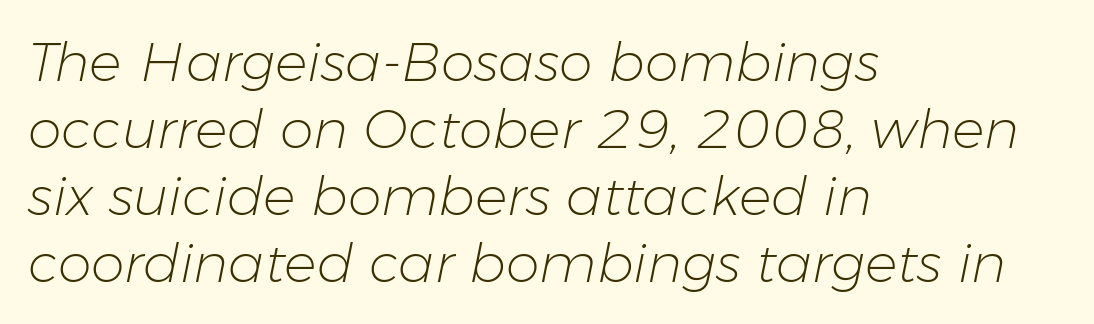
Q: Is the text bold? A: No.
Q: Is the text italic (slanted)? A: Yes, it leans right by about 11 degrees.
Q: Is the text underlined? A: No.
Q: How is the paragraph aligned? A: Left-aligned.
Q: Is the spacing between letters normal or unusually wide? A: Normal.
Q: Width (condensed, normal, or wide)? A: Normal.
Q: Stroke contrast? A: Low.
Q: x-height? A: Medium.
Q: Monospaced? A: No.
